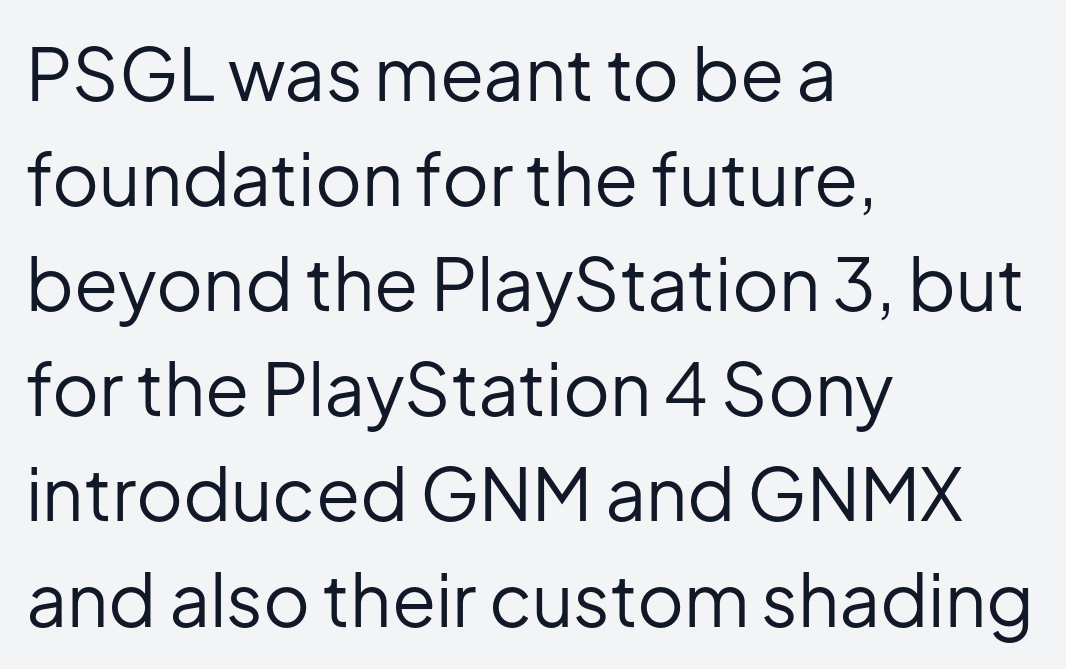
Q: Is the text bold? A: No.
Q: Is the text italic (slanted)? A: No, it is upright.
Q: Is the typeface a serif or a sans-serif typeface? A: Sans-serif.
Q: Is the text underlined? A: No.
Q: How is the paragraph aligned? A: Left-aligned.
Q: Is the spacing between letters normal or unusually wide? A: Normal.
Q: Is the spacing between lines tight, normal or loose? A: Normal.
Q: Width (condensed, normal, or wide)? A: Normal.
Q: Stroke contrast? A: Low.
Q: x-height? A: Medium.
Q: Monospaced? A: No.
